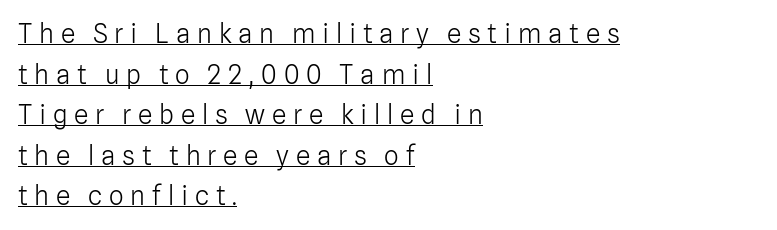
{"italic": "no", "bold": "no", "underline": "yes", "align": "left", "line_spacing": "normal", "line_spacing_ratio": 1.56, "letter_spacing": "wide", "letter_spacing_em": 0.26, "glyph_px": 26}
